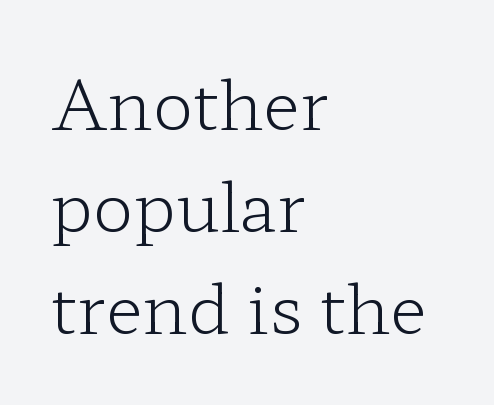
Words appear dense and cohesive because spacing is normal. A light-to-regular cut is what we see here. These lines are rendered in a variable-pitch font. The ragged edge is on the right, which tells us the setting is flush left.
